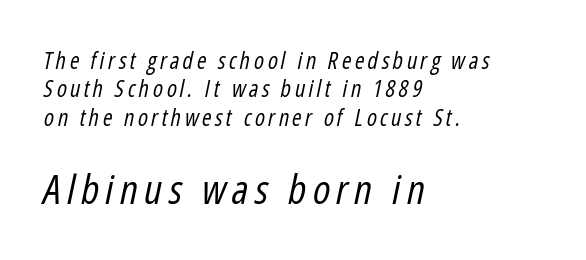
Q: Is the text bold? A: No.
Q: Is the text italic (slanted)? A: Yes, it leans right by about 12 degrees.
Q: Is the text underlined? A: No.
Q: How is the paragraph aligned? A: Left-aligned.
Q: Which block of text is set in a larger size, the first (top) or the second (bottom)? A: The second (bottom) one.
Q: Width (condensed, normal, or wide)? A: Condensed.
Q: Stroke contrast? A: Low.
Q: x-height? A: Medium.
Q: Monospaced? A: No.
